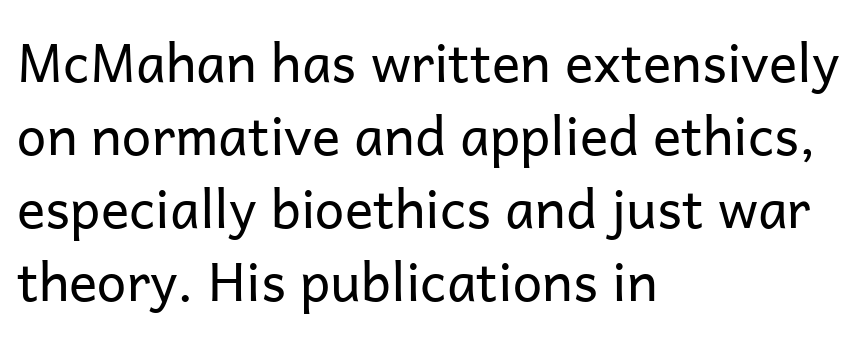
The image shows 53 px regular-weight sans-serif type, upright; set left-aligned, normal line spacing (1.38x), normal letter spacing, not underlined; low stroke contrast and a medium x-height.
